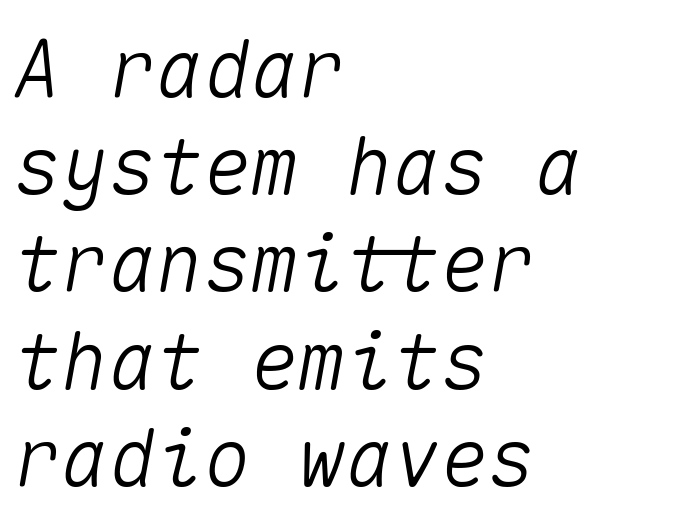
Q: Is the text italic (slanted)? A: Yes, it leans right by about 10 degrees.
Q: Is the text underlined? A: No.
Q: How is the paragraph aligned? A: Left-aligned.
Q: Is the spacing between letters normal or unusually wide? A: Normal.
Q: Width (condensed, normal, or wide)? A: Normal.
Q: Stroke contrast? A: Medium.
Q: x-height? A: Medium.
Q: Monospaced? A: Yes.
